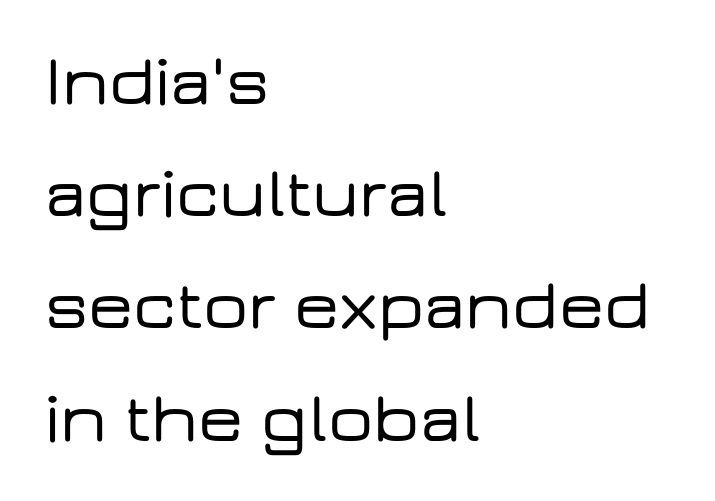
{"serif": "no", "italic": "no", "width": "wide", "stroke_contrast": "low", "x_height": "medium", "monospaced": "no", "underline": "no", "align": "left", "line_spacing": "normal", "line_spacing_ratio": 1.58, "letter_spacing": "normal", "letter_spacing_em": 0.0, "glyph_px": 71}
